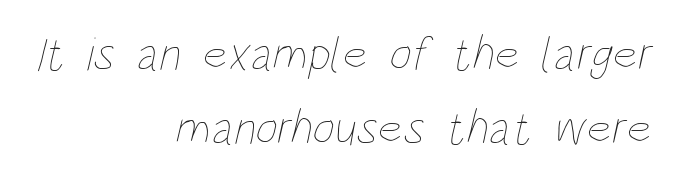
Q: Is the text bold? A: No.
Q: Is the text underlined? A: No.
Q: How is the paragraph aligned? A: Right-aligned.
Q: Is the spacing between letters normal or unusually wide? A: Normal.
Q: Is the spacing between lines tight, normal or loose? A: Normal.
Q: Width (condensed, normal, or wide)? A: Condensed.
Q: Stroke contrast? A: Low.
Q: x-height? A: Large.
Q: Monospaced? A: No.
